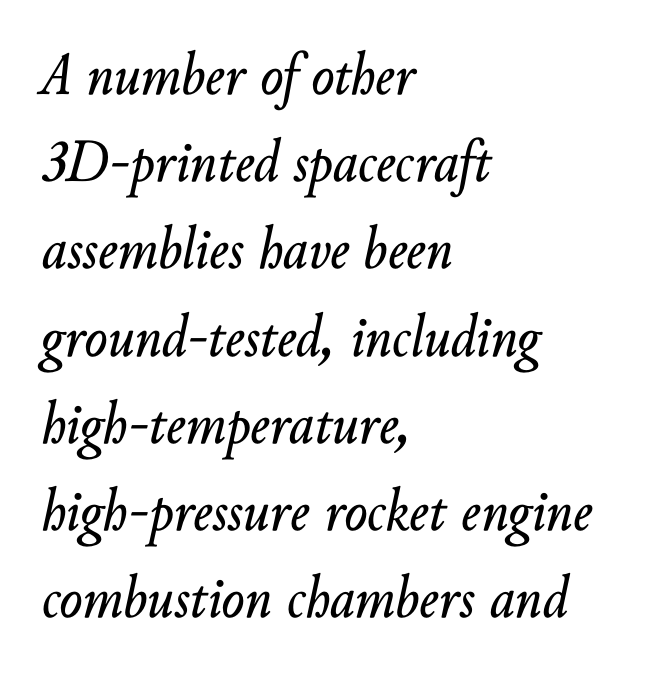
{"italic": "yes", "lean": "right", "slant_degrees": 10, "width": "normal", "stroke_contrast": "low", "x_height": "small", "monospaced": "no", "underline": "no", "align": "left", "line_spacing": "normal", "line_spacing_ratio": 1.43, "letter_spacing": "normal", "letter_spacing_em": 0.0, "glyph_px": 61}
